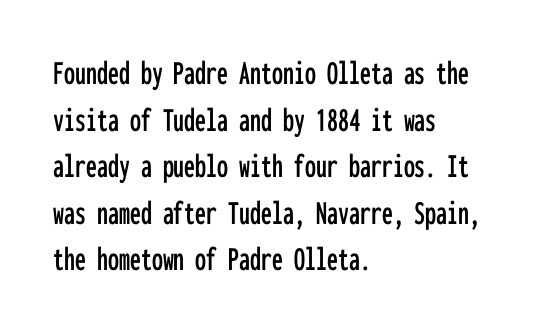
Check under the words: just untouched page. Does the type have serifs? No, each stem ends abruptly. The passage is arranged the way most books set body copy — flush left. Quick note: not italic, upright.
